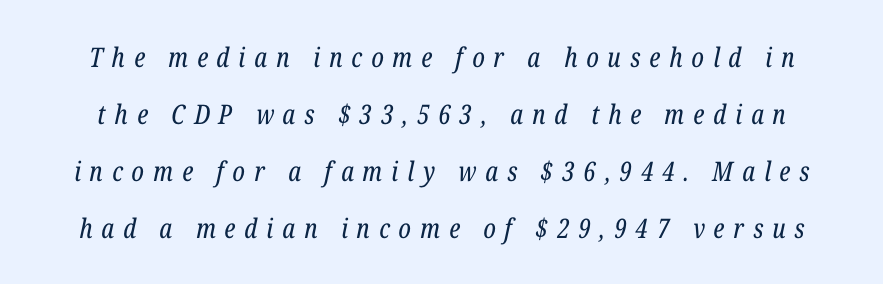
{"italic": "yes", "lean": "right", "slant_degrees": 12, "bold": "no", "underline": "no", "line_spacing": "loose", "line_spacing_ratio": 2.11, "letter_spacing": "wide", "letter_spacing_em": 0.33, "glyph_px": 27}
